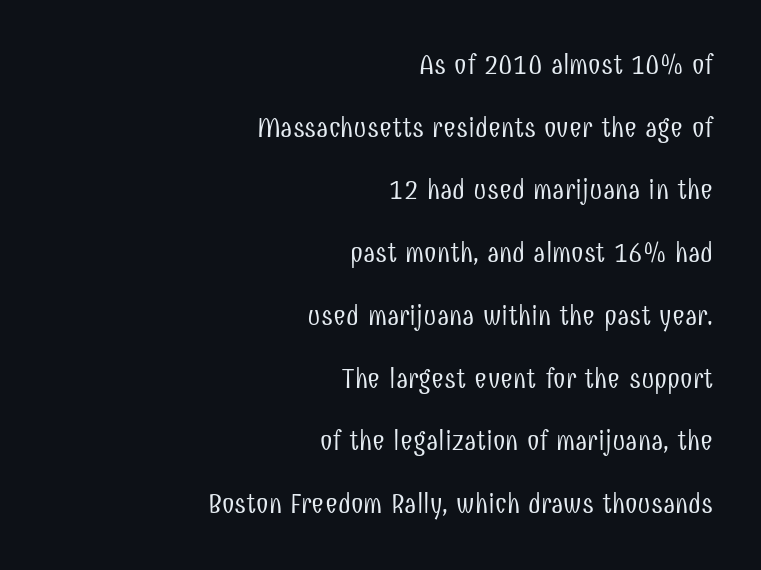
The image shows 28 px light, condensed sans-serif type, upright; set right-aligned, loose line spacing (2.24x), normal letter spacing, not underlined; low stroke contrast and a medium x-height.
